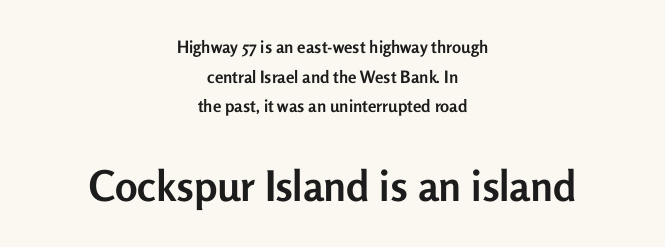
{"serif": "no", "italic": "no", "bold": "yes", "weight": "semibold", "width": "normal", "stroke_contrast": "low", "x_height": "medium", "monospaced": "no", "underline": "no", "align": "center", "line_spacing_ratio": 1.75, "letter_spacing": "normal", "letter_spacing_em": 0.0, "larger_block": "second", "size_ratio": 2.47, "glyph_px": 42}
